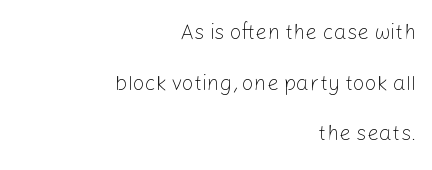
Q: Is the text bold? A: No.
Q: Is the text italic (slanted)? A: No, it is upright.
Q: Is the text underlined? A: No.
Q: How is the paragraph aligned? A: Right-aligned.
Q: Is the spacing between letters normal or unusually wide? A: Normal.
Q: Is the spacing between lines tight, normal or loose? A: Loose.
